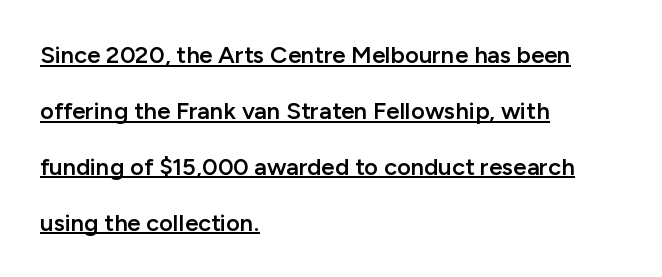
Q: Is the text bold? A: Semi-bold.
Q: Is the text italic (slanted)? A: No, it is upright.
Q: Is the text underlined? A: Yes.
Q: How is the paragraph aligned? A: Left-aligned.
Q: Is the spacing between letters normal or unusually wide? A: Normal.
Q: Is the spacing between lines tight, normal or loose? A: Loose.
